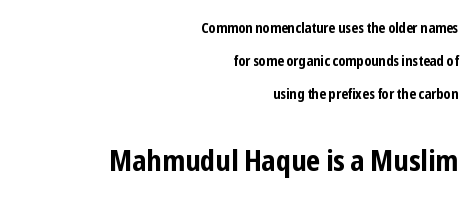
Character size in the trailing block exceeds that of the leading block. Students, note that the glyphs here touch the page at normal intervals. It's the straight-up-and-down kind of type. You could not count columns in this text — the font is proportionally spaced.
